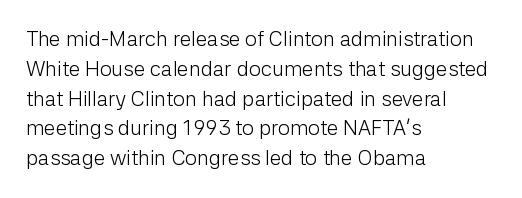
Quick note: interline space is typical. Nothing unusual about the tracking: characters are spaced as the font intends. Unmarked baselines from the first word to the last. No italicization has been applied; the sample stays upright.
